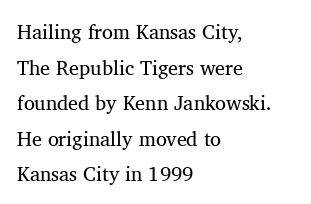
The image shows 20 px text type, upright; set left-aligned, line spacing 1.78x, normal letter spacing, not underlined.
